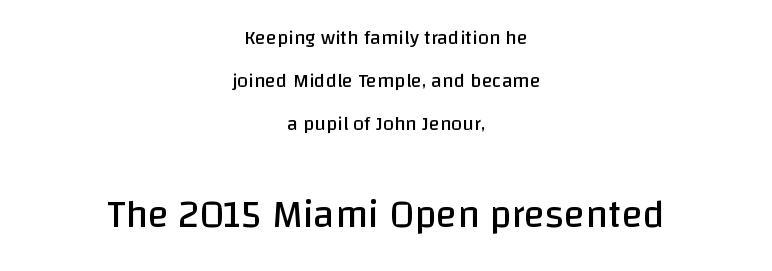
Q: Is the text bold? A: No.
Q: Is the text italic (slanted)? A: No, it is upright.
Q: Is the typeface a serif or a sans-serif typeface? A: Sans-serif.
Q: Is the text underlined? A: No.
Q: How is the paragraph aligned? A: Centered.
Q: Is the spacing between letters normal or unusually wide? A: Normal.
Q: Is the spacing between lines tight, normal or loose? A: Loose.
Q: Which block of text is set in a larger size, the first (top) or the second (bottom)? A: The second (bottom) one.
Q: Width (condensed, normal, or wide)? A: Normal.
Q: Stroke contrast? A: Low.
Q: x-height? A: Large.
Q: Monospaced? A: No.
